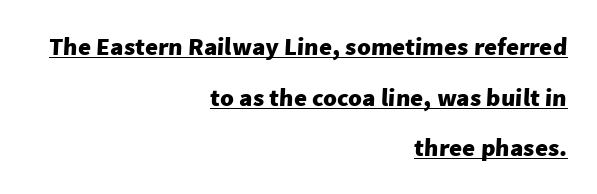
Horizontally, the lines are justified to the trailing edge only. This rendering features underlined lettering. The letters sit at their default tracking, neither squeezed nor spread. The glyphs have the mass of a bold cut.
